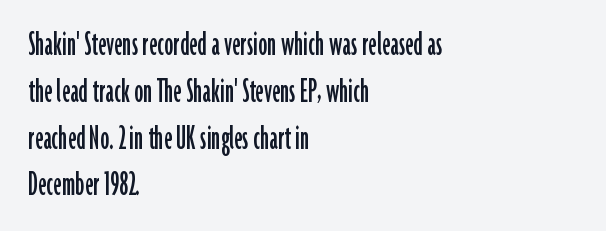
Q: Is the text italic (slanted)? A: No, it is upright.
Q: Is the typeface a serif or a sans-serif typeface? A: Sans-serif.
Q: Is the text underlined? A: No.
Q: How is the paragraph aligned? A: Left-aligned.
Q: Is the spacing between letters normal or unusually wide? A: Normal.
Q: Is the spacing between lines tight, normal or loose? A: Normal.
Q: Width (condensed, normal, or wide)? A: Condensed.
Q: Stroke contrast? A: Low.
Q: x-height? A: Medium.
Q: Monospaced? A: No.
